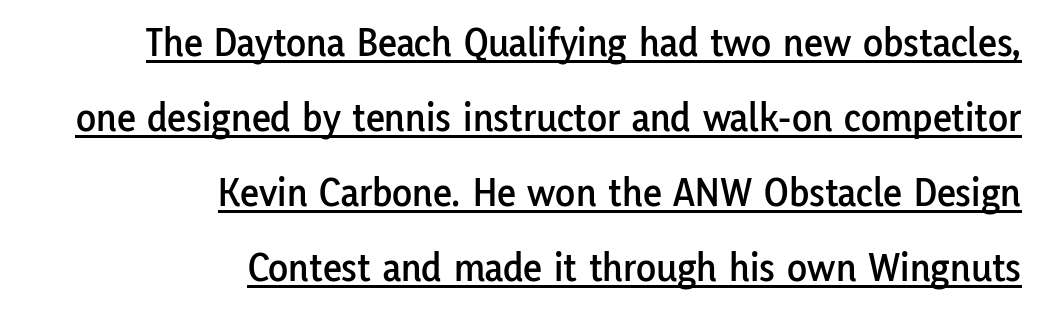
The image shows 41 px sans-serif type, upright; set right-aligned, line spacing 1.83x, normal letter spacing, underlined; low stroke contrast and a medium x-height.
